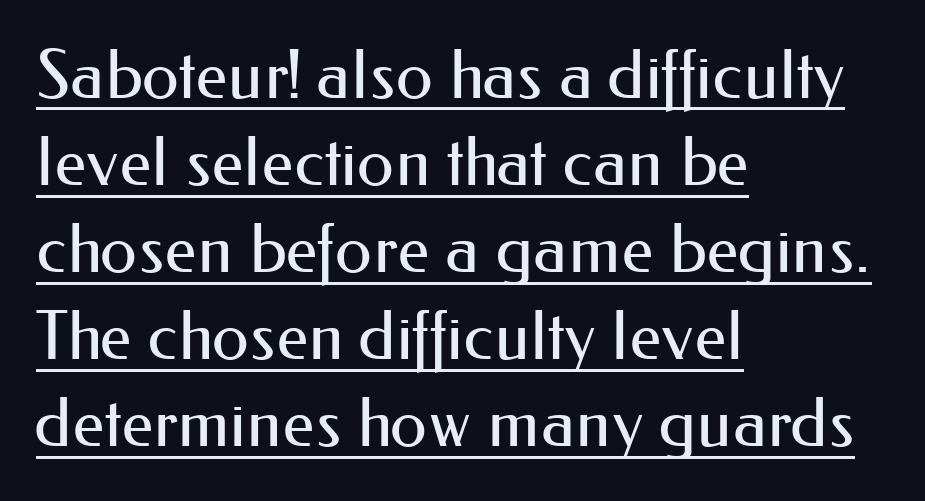
The image shows 67 px regular-weight sans-serif type, upright; set left-aligned, normal line spacing (1.3x), normal letter spacing, underlined; medium stroke contrast and a small x-height.
